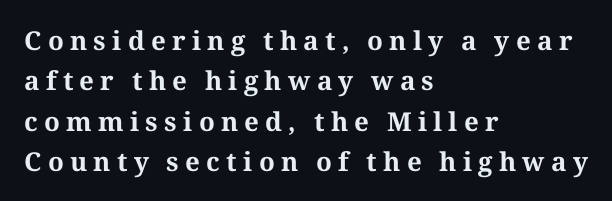
The image shows 26 px bold type, upright; set left-aligned, normal line spacing (1.55x), unusually wide letter spacing (+0.24 em), not underlined.
